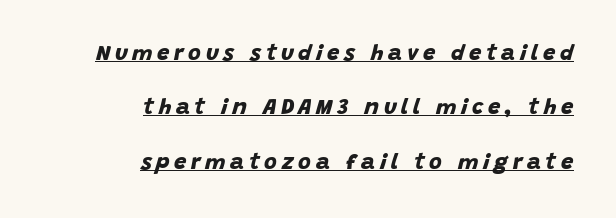
Substantial extra tracking has been applied to these lines. If you drew a ruler down the right edge, every line would touch it. Baseline-to-baseline distance is far greater than the letter height. Thick stems and heavy bowls — unmistakably bold.
